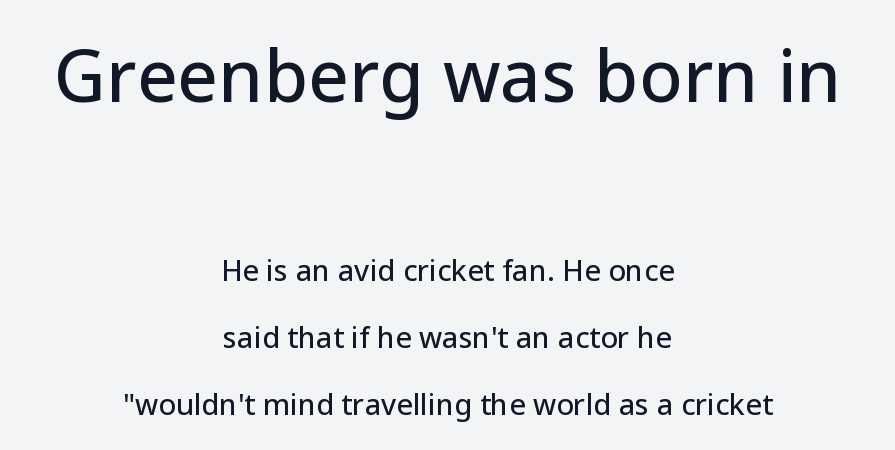
Q: Is the text italic (slanted)? A: No, it is upright.
Q: Is the typeface a serif or a sans-serif typeface? A: Sans-serif.
Q: Is the text underlined? A: No.
Q: How is the paragraph aligned? A: Centered.
Q: Is the spacing between letters normal or unusually wide? A: Normal.
Q: Is the spacing between lines tight, normal or loose? A: Loose.
Q: Which block of text is set in a larger size, the first (top) or the second (bottom)? A: The first (top) one.
Q: Width (condensed, normal, or wide)? A: Normal.
Q: Stroke contrast? A: Low.
Q: x-height? A: Medium.
Q: Monospaced? A: No.
